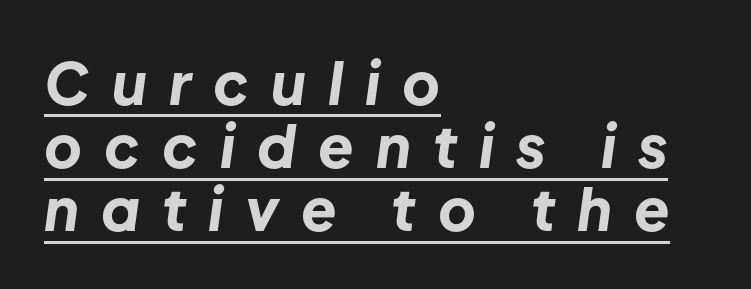
{"italic": "yes", "lean": "right", "slant_degrees": 8, "bold": "yes", "weight": "bold", "width": "normal", "stroke_contrast": "low", "x_height": "medium", "monospaced": "no", "underline": "yes", "align": "left", "line_spacing": "tight", "line_spacing_ratio": 1.09, "letter_spacing": "wide", "letter_spacing_em": 0.38, "glyph_px": 58}
